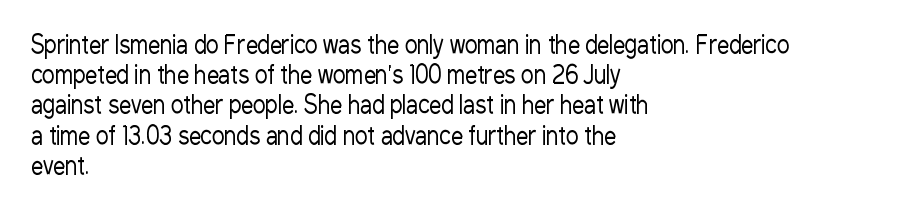
Q: Is the text bold? A: No.
Q: Is the text italic (slanted)? A: No, it is upright.
Q: Is the text underlined? A: No.
Q: How is the paragraph aligned? A: Left-aligned.
Q: Is the spacing between letters normal or unusually wide? A: Normal.
Q: Is the spacing between lines tight, normal or loose? A: Normal.
